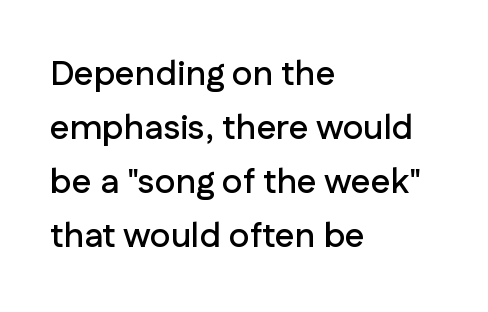
Compared with typical paragraphs, the rows here are spaced about the same. Beneath every word, the page is bare. I'd call this a sans setting — the letters go barefoot. In terms of posture, this sample is upright. Varying glyph widths throughout — classic text-font behaviour.
